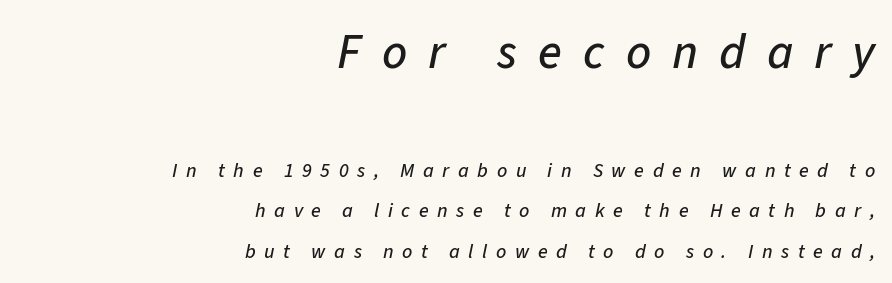
{"italic": "yes", "lean": "right", "slant_degrees": 11, "width": "normal", "stroke_contrast": "low", "x_height": "medium", "monospaced": "no", "underline": "no", "align": "right", "line_spacing": "loose", "line_spacing_ratio": 2.03, "letter_spacing": "wide", "letter_spacing_em": 0.43, "larger_block": "first", "size_ratio": 2.45, "glyph_px": 49}
